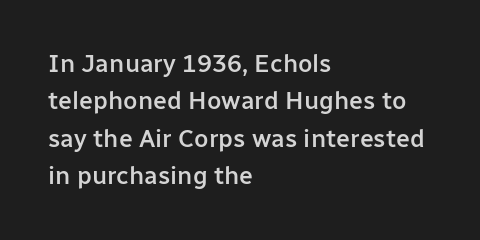
Q: Is the text bold? A: Semi-bold.
Q: Is the text italic (slanted)? A: No, it is upright.
Q: Is the text underlined? A: No.
Q: How is the paragraph aligned? A: Left-aligned.
Q: Is the spacing between letters normal or unusually wide? A: Normal.
Q: Is the spacing between lines tight, normal or loose? A: Normal.
